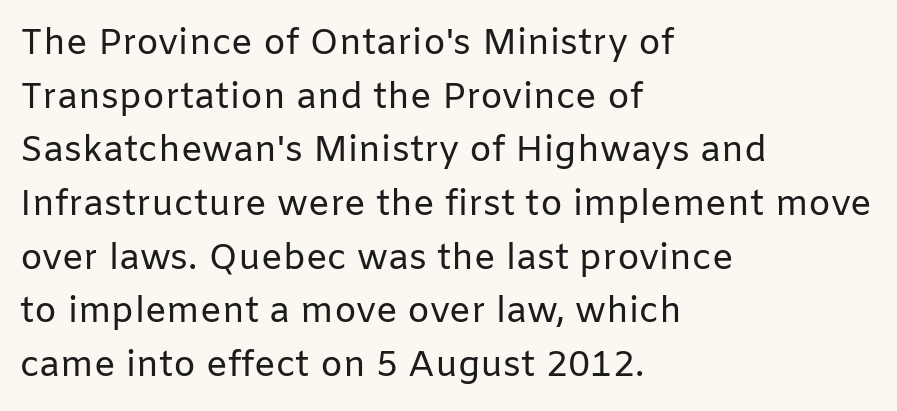
The image shows 36 px regular-weight sans-serif type, upright; set left-aligned, normal line spacing (1.49x), normal letter spacing, not underlined; low stroke contrast and a medium x-height.
